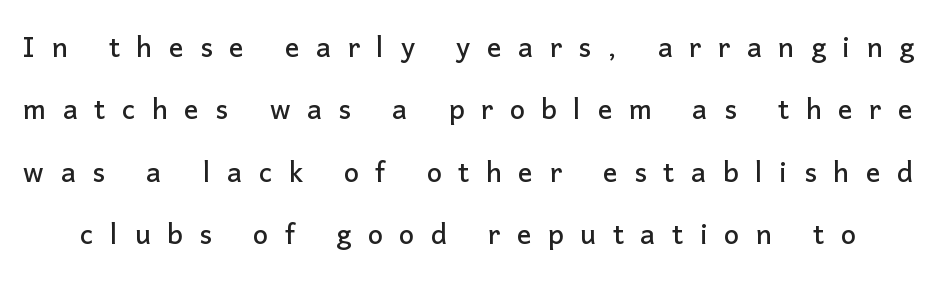
Proportional: the letters do not fall into vertical columns. This rendering features lettering with no underline. What stands out about the letter spacing? Its width — letters are far apart. You can tell it's not italic because the verticals are truly vertical. The letters carry no serifs — their stems end cleanly without finishing strokes.
